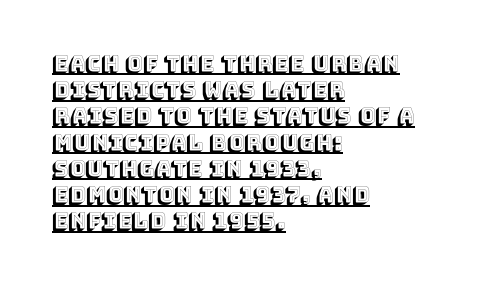
The image shows 21 px text type, upright; set left-aligned, normal line spacing (1.25x), normal letter spacing, underlined.
